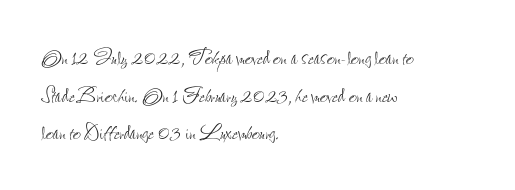
Check the space under the baseline: it is left empty. Horizontal bands of white between lines are of average thickness. The passage shown has conventional tracking throughout. Varying glyph widths throughout — classic text-font behaviour. Summary of weight: not heavy and not bold.
